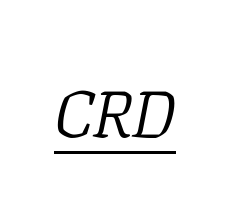
{"serif": "yes", "italic": "yes", "lean": "right", "slant_degrees": 11, "bold": "no", "weight": "light", "width": "normal", "stroke_contrast": "low", "x_height": "medium", "monospaced": "no", "underline": "yes", "letter_spacing": "normal", "letter_spacing_em": 0.0, "glyph_px": 66}
